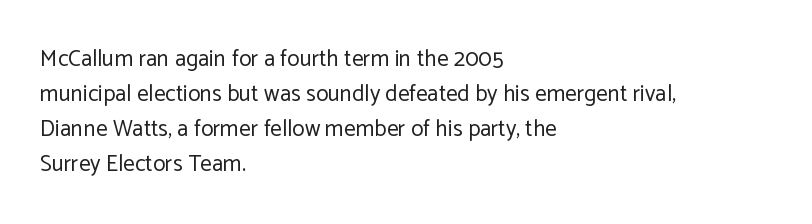
Q: Is the text bold? A: No.
Q: Is the text italic (slanted)? A: No, it is upright.
Q: Is the text underlined? A: No.
Q: How is the paragraph aligned? A: Left-aligned.
Q: Is the spacing between letters normal or unusually wide? A: Normal.
Q: Is the spacing between lines tight, normal or loose? A: Normal.
